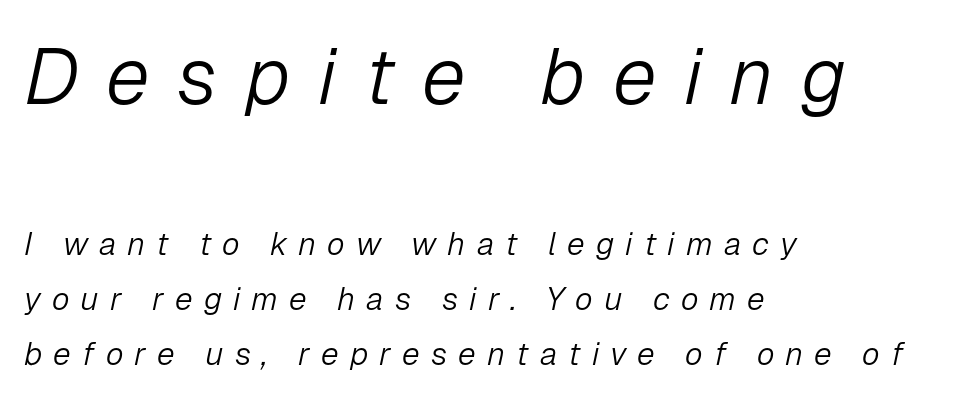
{"italic": "yes", "lean": "right", "slant_degrees": 12, "bold": "no", "weight": "light", "width": "normal", "stroke_contrast": "low", "x_height": "medium", "monospaced": "no", "underline": "no", "align": "left", "line_spacing_ratio": 1.71, "letter_spacing": "wide", "letter_spacing_em": 0.35, "larger_block": "first", "size_ratio": 2.47, "glyph_px": 79}
